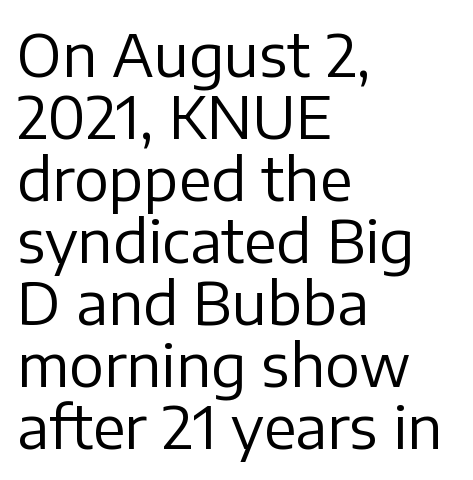
{"serif": "no", "italic": "no", "bold": "no", "weight": "regular", "width": "normal", "stroke_contrast": "low", "x_height": "medium", "monospaced": "no", "underline": "no", "align": "left", "line_spacing": "tight", "line_spacing_ratio": 1.07, "letter_spacing": "normal", "letter_spacing_em": 0.0, "glyph_px": 58}
